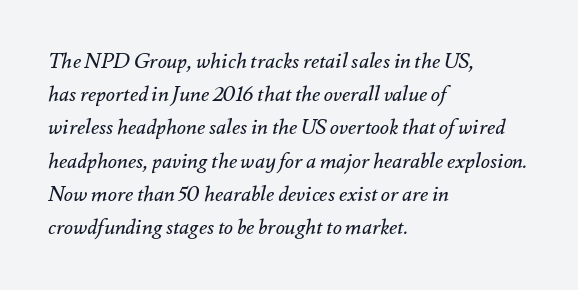
The typeface has the unassuming heft of standard copy or less. Inter-character spacing is left at the font's built-in metrics. Decoration check: the copy has no underline. Compared with a centered layout, this one pins lines to the left instead.
